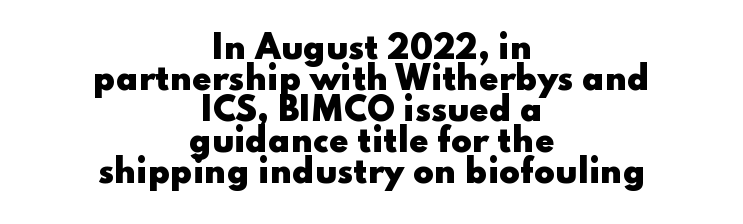
The image shows 31 px heavy, wide sans-serif type, upright; set centered, tight line spacing (1.0x), normal letter spacing, not underlined; low stroke contrast and a small x-height.
